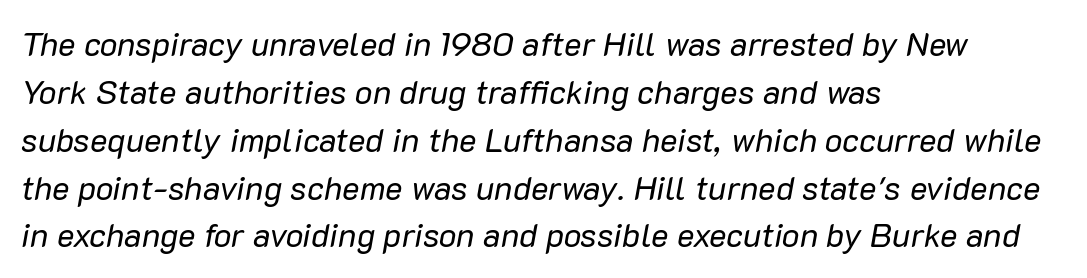
{"italic": "yes", "lean": "right", "slant_degrees": 10, "bold": "no", "weight": "regular", "width": "normal", "stroke_contrast": "low", "x_height": "medium", "monospaced": "no", "underline": "no", "align": "left", "line_spacing": "normal", "line_spacing_ratio": 1.45, "letter_spacing": "normal", "letter_spacing_em": 0.0, "glyph_px": 33}
